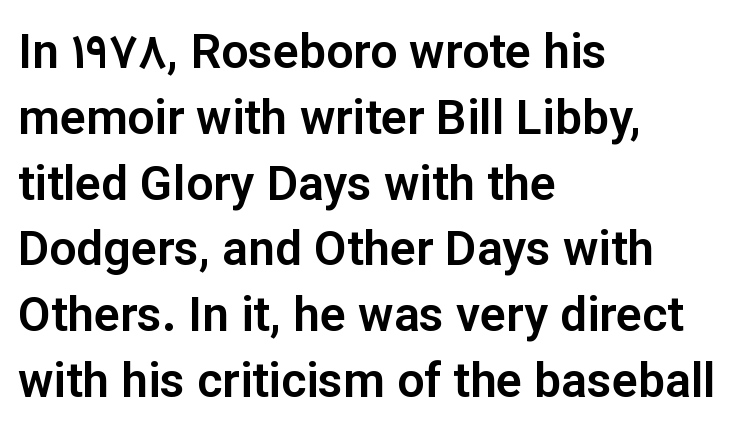
Q: Is the text italic (slanted)? A: No, it is upright.
Q: Is the typeface a serif or a sans-serif typeface? A: Sans-serif.
Q: Is the text underlined? A: No.
Q: How is the paragraph aligned? A: Left-aligned.
Q: Is the spacing between letters normal or unusually wide? A: Normal.
Q: Is the spacing between lines tight, normal or loose? A: Normal.
Q: Width (condensed, normal, or wide)? A: Normal.
Q: Stroke contrast? A: Low.
Q: x-height? A: Medium.
Q: Monospaced? A: No.
